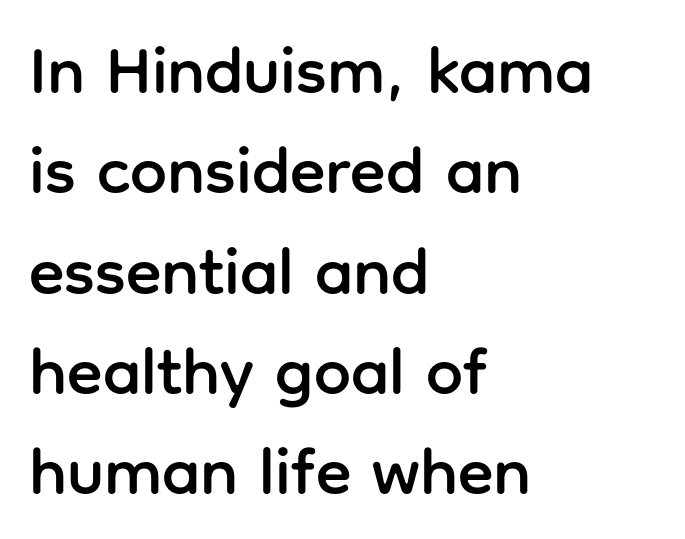
Q: Is the text italic (slanted)? A: No, it is upright.
Q: Is the typeface a serif or a sans-serif typeface? A: Sans-serif.
Q: Is the text underlined? A: No.
Q: How is the paragraph aligned? A: Left-aligned.
Q: Is the spacing between letters normal or unusually wide? A: Normal.
Q: Is the spacing between lines tight, normal or loose? A: Normal.
Q: Width (condensed, normal, or wide)? A: Normal.
Q: Stroke contrast? A: Low.
Q: x-height? A: Medium.
Q: Monospaced? A: No.
